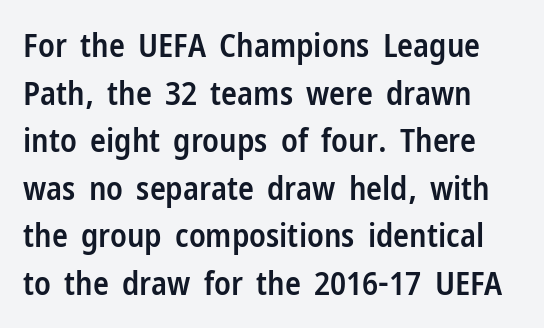
These lines carry some extra weight — a demibold, not a full bold. You could not count columns in this text — the font is proportionally spaced. Any mark beneath the type? The region is blank. Short note: letters normally spaced. Note: no serifs on the glyphs. The type sits square on the baseline with zero lean.
